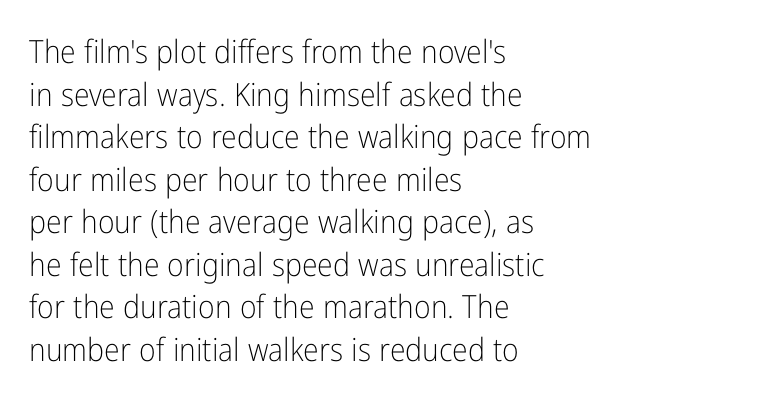
Alignment: flush left. The lines sit at an ordinary, default distance from one another. The passage shown has conventional tracking throughout. Examine the stroke ends and you'll find no serifs. Unmarked baselines from the first word to the last.
